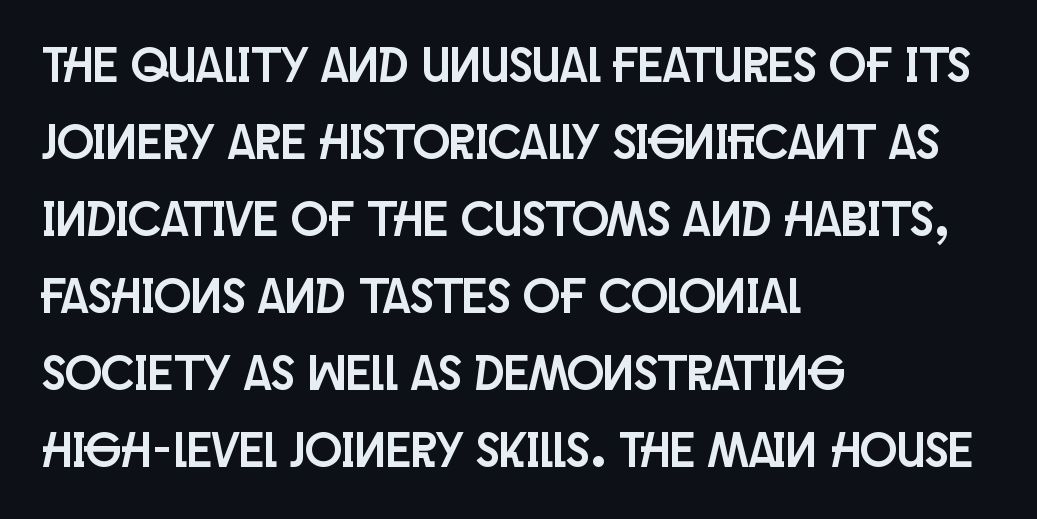
Q: Is the text italic (slanted)? A: No, it is upright.
Q: Is the typeface a serif or a sans-serif typeface? A: Sans-serif.
Q: Is the text underlined? A: No.
Q: How is the paragraph aligned? A: Left-aligned.
Q: Is the spacing between letters normal or unusually wide? A: Normal.
Q: Is the spacing between lines tight, normal or loose? A: Normal.
Q: Width (condensed, normal, or wide)? A: Condensed.
Q: Stroke contrast? A: Low.
Q: x-height? A: Large.
Q: Monospaced? A: No.
